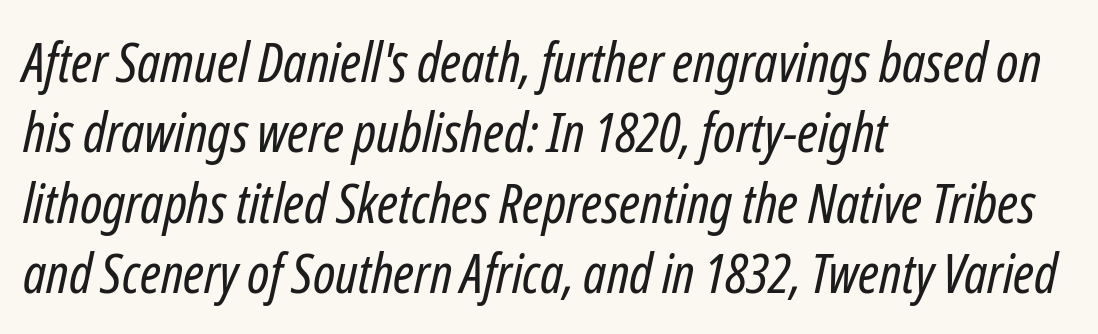
Q: Is the text bold? A: No.
Q: Is the text italic (slanted)? A: Yes, it leans right by about 12 degrees.
Q: Is the text underlined? A: No.
Q: How is the paragraph aligned? A: Left-aligned.
Q: Is the spacing between letters normal or unusually wide? A: Normal.
Q: Is the spacing between lines tight, normal or loose? A: Normal.
Q: Width (condensed, normal, or wide)? A: Condensed.
Q: Stroke contrast? A: Low.
Q: x-height? A: Medium.
Q: Monospaced? A: No.
